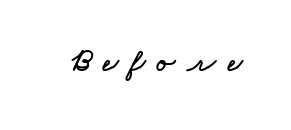
Q: Is the text underlined? A: No.
Q: Is the spacing between letters normal or unusually wide? A: Unusually wide.
Q: Width (condensed, normal, or wide)? A: Wide.
Q: Stroke contrast? A: Low.
Q: x-height? A: Small.
Q: Monospaced? A: No.
